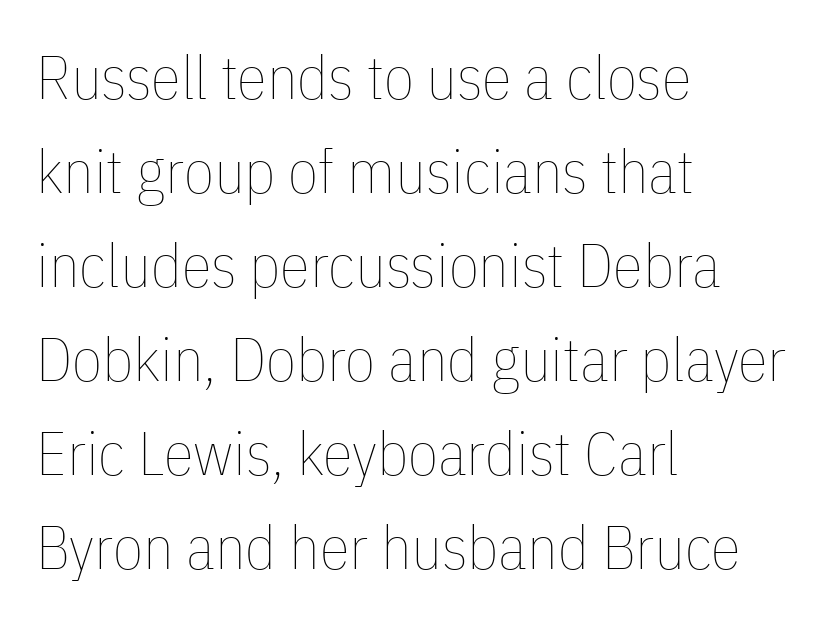
Horizontal alignment here is leftward, the default for most running prose. The weight tops out at a normal text grade. A typesetter would call this proportional, since set widths differ per character. The letters stand upright; this is a roman face. Vertically, the passage feels balanced, rows spaced as you'd expect. Tracking value appears to be zero — textbook default spacing.
